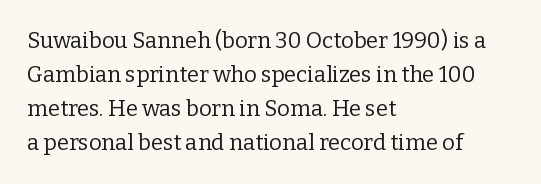
{"italic": "no", "bold": "no", "underline": "no", "align": "left", "line_spacing": "normal", "line_spacing_ratio": 1.55, "letter_spacing": "normal", "letter_spacing_em": 0.0, "glyph_px": 22}
